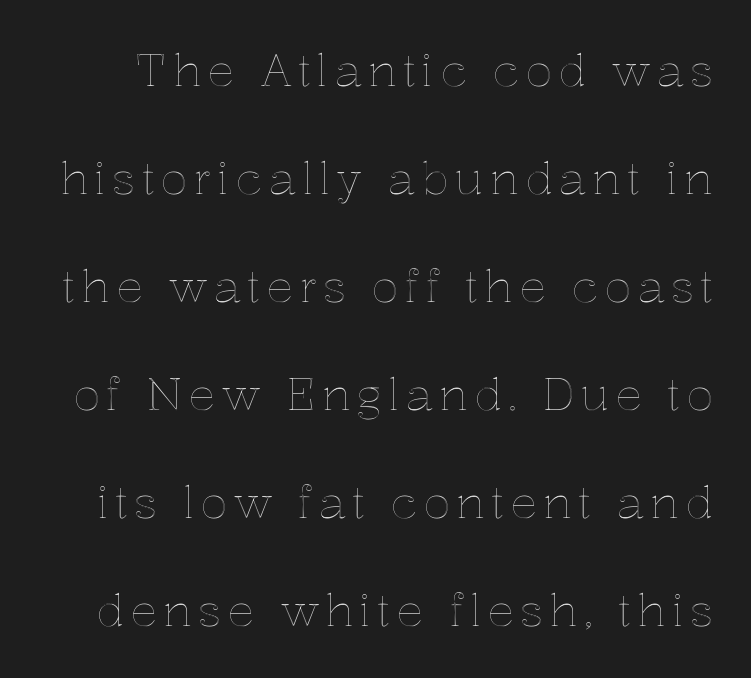
The image shows 45 px text type, upright; set loose line spacing (2.4x), not underlined; a medium x-height.
